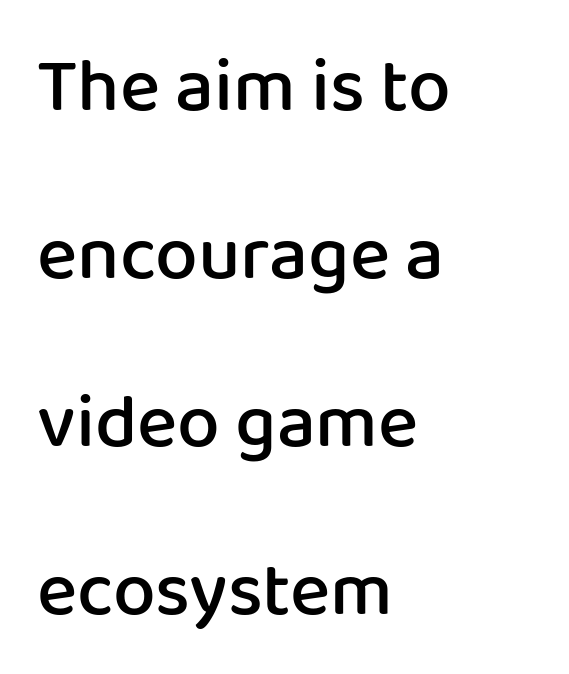
Q: Is the text bold? A: Semi-bold.
Q: Is the text italic (slanted)? A: No, it is upright.
Q: Is the typeface a serif or a sans-serif typeface? A: Sans-serif.
Q: Is the text underlined? A: No.
Q: How is the paragraph aligned? A: Left-aligned.
Q: Is the spacing between letters normal or unusually wide? A: Normal.
Q: Is the spacing between lines tight, normal or loose? A: Loose.
Q: Width (condensed, normal, or wide)? A: Normal.
Q: Stroke contrast? A: Low.
Q: x-height? A: Medium.
Q: Monospaced? A: No.
